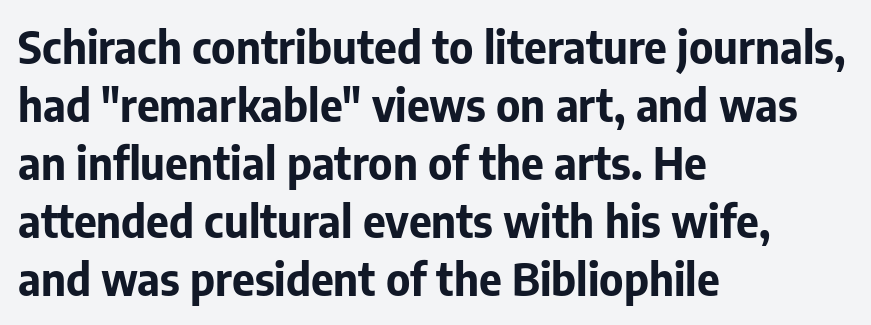
{"serif": "no", "italic": "no", "bold": "yes", "weight": "bold", "width": "normal", "stroke_contrast": "low", "x_height": "medium", "monospaced": "no", "underline": "no", "align": "left", "line_spacing": "normal", "line_spacing_ratio": 1.32, "letter_spacing": "normal", "letter_spacing_em": 0.0, "glyph_px": 44}
